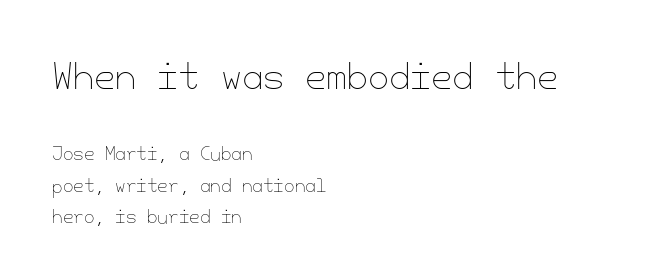
{"italic": "no", "bold": "no", "weight": "thin", "width": "normal", "stroke_contrast": "low", "x_height": "small", "underline": "no", "align": "left", "line_spacing_ratio": 1.83, "letter_spacing": "normal", "letter_spacing_em": 0.0, "larger_block": "first", "size_ratio": 2.0, "glyph_px": 34}
